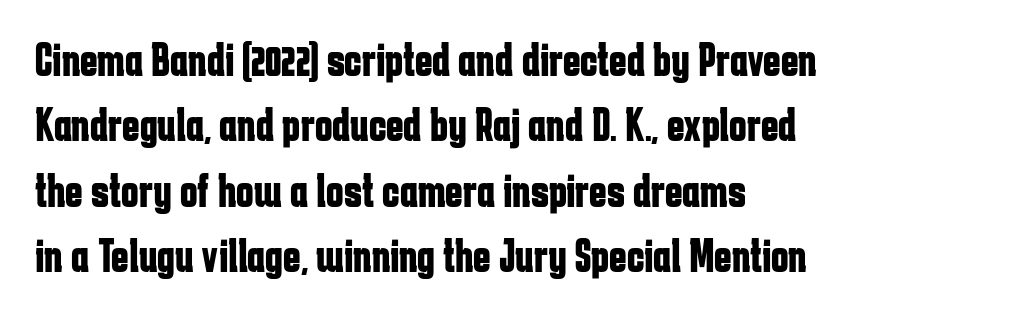
The image shows 47 px bold, condensed sans-serif type, upright; set left-aligned, normal line spacing (1.39x), normal letter spacing, not underlined; low stroke contrast and a medium x-height.
